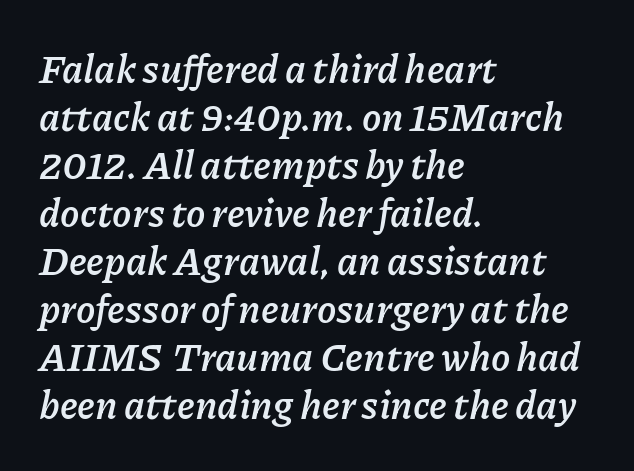
The font's italic variant was chosen for this text. This sample is left-justified, so line endings fall wherever the words run out. Words appear dense and cohesive because spacing is normal. Typesetter's note: full bold, strokes at maximum text heaviness. Honestly, there is no underline to notice here at all.
